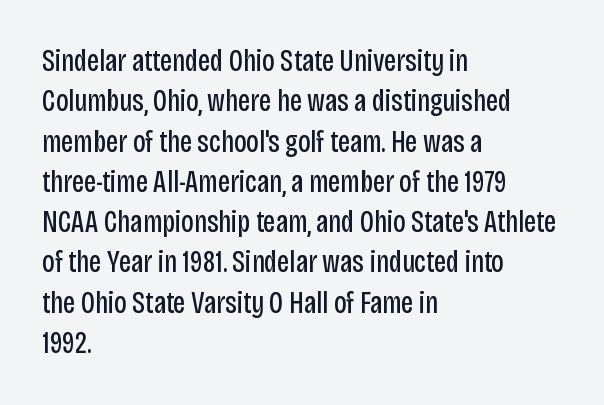
The image shows 31 px regular-weight, condensed sans-serif type, upright; set left-aligned, normal line spacing (1.3x), normal letter spacing, not underlined; low stroke contrast and a large x-height.
